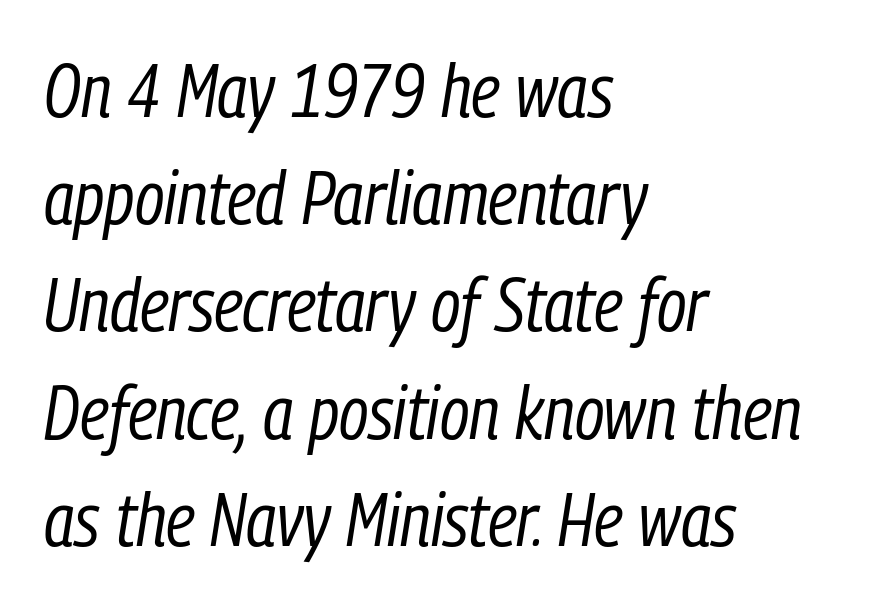
{"italic": "yes", "lean": "right", "slant_degrees": 9, "bold": "no", "weight": "regular", "width": "condensed", "stroke_contrast": "low", "x_height": "medium", "monospaced": "no", "underline": "no", "align": "left", "line_spacing": "normal", "line_spacing_ratio": 1.43, "letter_spacing": "normal", "letter_spacing_em": 0.0, "glyph_px": 75}
